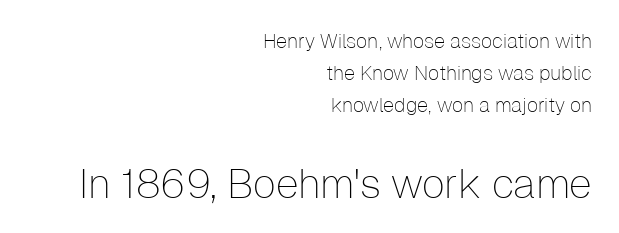
{"serif": "no", "italic": "no", "bold": "no", "weight": "thin", "width": "normal", "stroke_contrast": "low", "x_height": "medium", "monospaced": "no", "underline": "no", "align": "right", "line_spacing": "normal", "line_spacing_ratio": 1.61, "letter_spacing": "normal", "letter_spacing_em": 0.0, "larger_block": "second", "size_ratio": 2.05, "glyph_px": 41}
